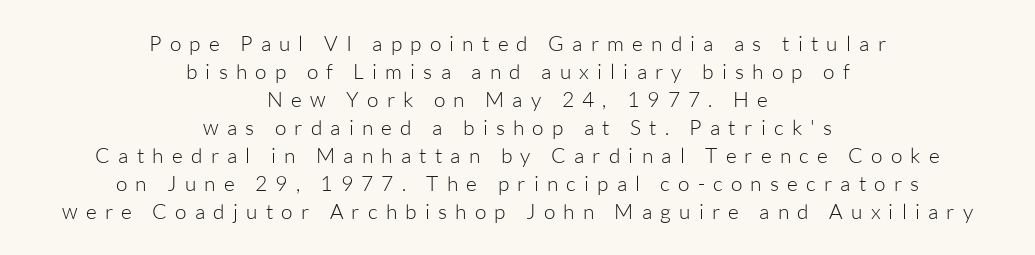
The image shows 21 px text type, upright; set centered, normal line spacing (1.33x), unusually wide letter spacing (+0.39 em), not underlined.
